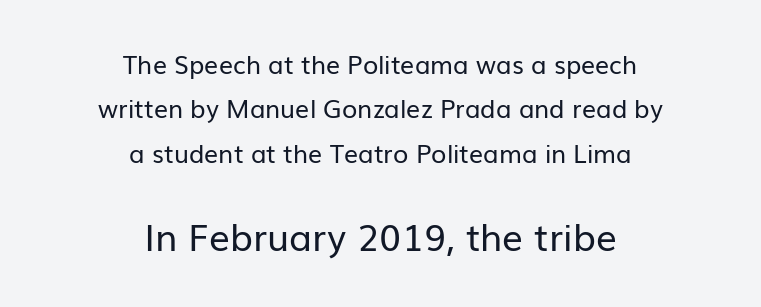
Q: Is the text bold? A: No.
Q: Is the text italic (slanted)? A: No, it is upright.
Q: Is the typeface a serif or a sans-serif typeface? A: Sans-serif.
Q: Is the text underlined? A: No.
Q: How is the paragraph aligned? A: Centered.
Q: Is the spacing between letters normal or unusually wide? A: Normal.
Q: Which block of text is set in a larger size, the first (top) or the second (bottom)? A: The second (bottom) one.
Q: Width (condensed, normal, or wide)? A: Normal.
Q: Stroke contrast? A: Low.
Q: x-height? A: Medium.
Q: Monospaced? A: No.
